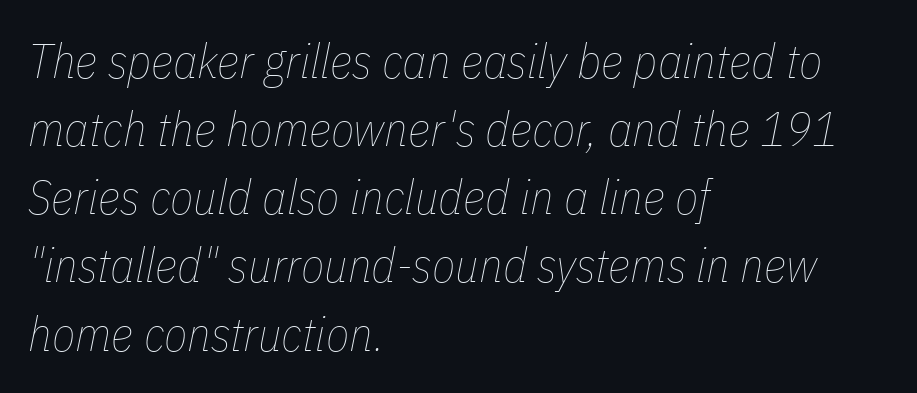
Q: Is the text bold? A: No.
Q: Is the text italic (slanted)? A: Yes, it leans right by about 11 degrees.
Q: Is the text underlined? A: No.
Q: How is the paragraph aligned? A: Left-aligned.
Q: Is the spacing between letters normal or unusually wide? A: Normal.
Q: Is the spacing between lines tight, normal or loose? A: Normal.
Q: Width (condensed, normal, or wide)? A: Condensed.
Q: Stroke contrast? A: Low.
Q: x-height? A: Medium.
Q: Monospaced? A: No.
